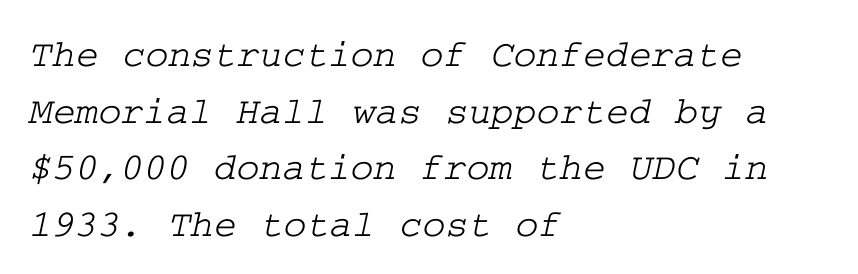
The image shows 39 px wide serif type; set left-aligned, normal line spacing (1.45x), normal letter spacing, not underlined; low stroke contrast and a medium x-height.
